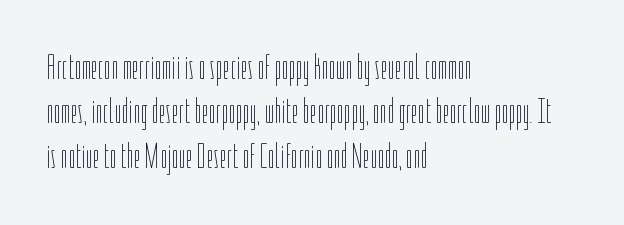
{"italic": "no", "bold": "no", "weight": "thin", "width": "condensed", "stroke_contrast": "low", "x_height": "medium", "monospaced": "no", "underline": "no", "align": "left", "line_spacing_ratio": 1.23, "letter_spacing": "normal", "letter_spacing_em": 0.0, "glyph_px": 36}
